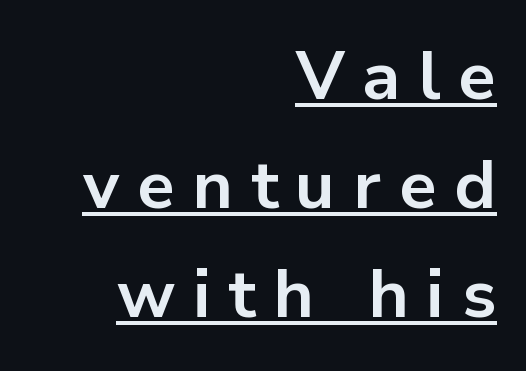
A typesetter would label this face a sans. Students, observe the line beneath the letters — that is underlining. The rendering uses a bold face; every stroke is thick and dark. Proportional: the letters do not fall into vertical columns.
